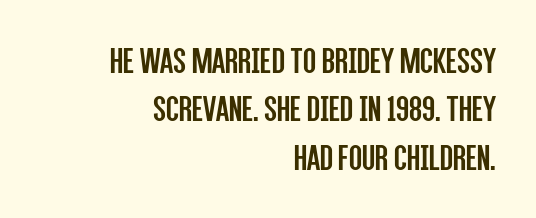
Check the space under the baseline: it is left empty. Observe the ordinary spacing: letters are neighbours, not strangers. Heaviness? Minimal to ordinary, like unemphasized prose. In CSS terms this would be text-align: right.
